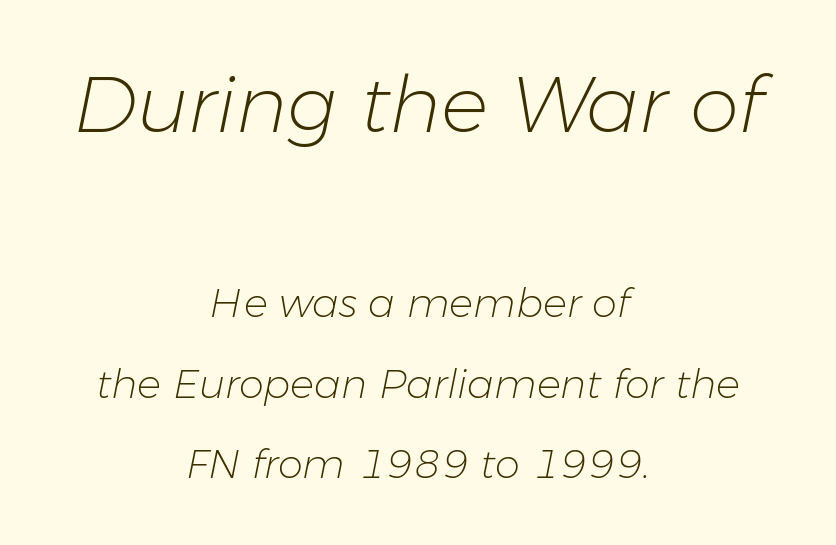
{"italic": "yes", "lean": "right", "slant_degrees": 11, "bold": "no", "weight": "light", "width": "normal", "stroke_contrast": "low", "x_height": "medium", "monospaced": "no", "underline": "no", "align": "center", "line_spacing": "loose", "line_spacing_ratio": 2.02, "letter_spacing": "normal", "letter_spacing_em": 0.0, "larger_block": "first", "size_ratio": 1.98, "glyph_px": 79}
